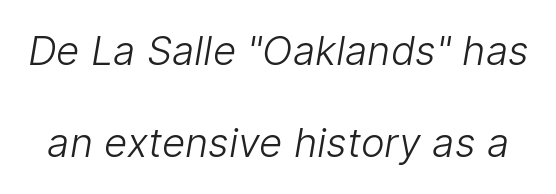
Q: Is the text bold? A: No.
Q: Is the typeface a serif or a sans-serif typeface? A: Sans-serif.
Q: Is the text underlined? A: No.
Q: Is the spacing between letters normal or unusually wide? A: Normal.
Q: Is the spacing between lines tight, normal or loose? A: Loose.
Q: Width (condensed, normal, or wide)? A: Normal.
Q: Stroke contrast? A: Low.
Q: x-height? A: Medium.
Q: Monospaced? A: No.
